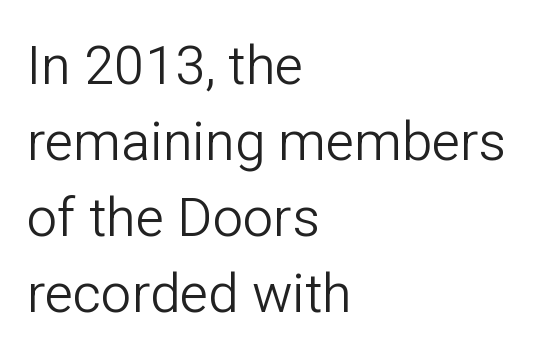
The image shows 54 px light sans-serif type, upright; set left-aligned, normal line spacing (1.41x), normal letter spacing, not underlined; low stroke contrast and a medium x-height.
